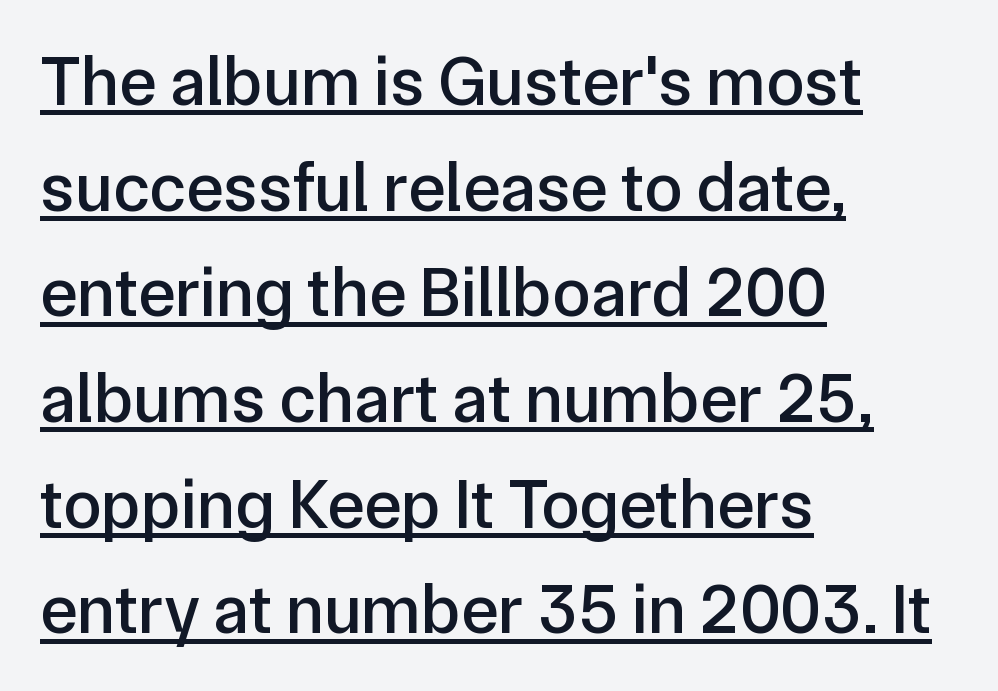
{"serif": "no", "italic": "no", "width": "normal", "stroke_contrast": "low", "x_height": "medium", "monospaced": "no", "underline": "yes", "align": "left", "line_spacing": "normal", "line_spacing_ratio": 1.51, "letter_spacing": "normal", "letter_spacing_em": 0.0, "glyph_px": 70}
